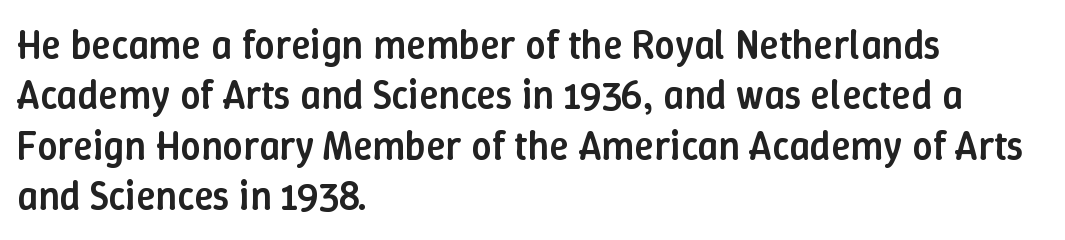
Q: Is the text bold? A: Semi-bold.
Q: Is the text italic (slanted)? A: No, it is upright.
Q: Is the text underlined? A: No.
Q: How is the paragraph aligned? A: Left-aligned.
Q: Is the spacing between letters normal or unusually wide? A: Normal.
Q: Is the spacing between lines tight, normal or loose? A: Normal.
Q: Width (condensed, normal, or wide)? A: Normal.
Q: Stroke contrast? A: Low.
Q: x-height? A: Medium.
Q: Monospaced? A: No.
